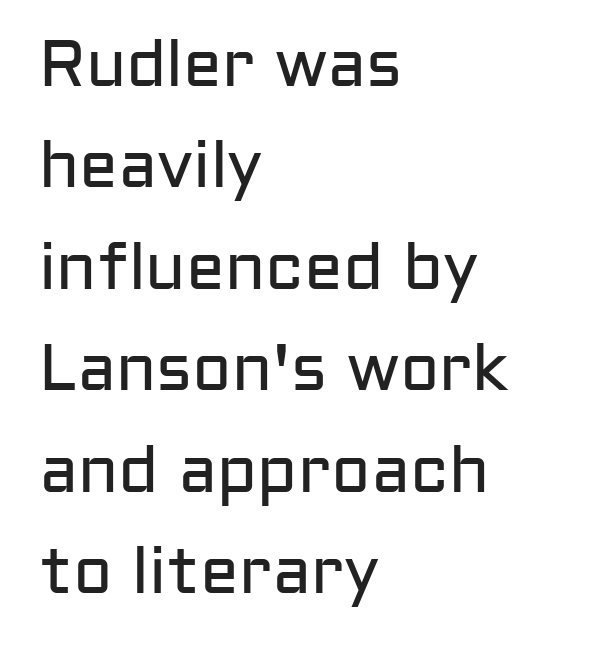
Q: Is the text bold? A: No.
Q: Is the text italic (slanted)? A: No, it is upright.
Q: Is the typeface a serif or a sans-serif typeface? A: Sans-serif.
Q: Is the text underlined? A: No.
Q: How is the paragraph aligned? A: Left-aligned.
Q: Is the spacing between letters normal or unusually wide? A: Normal.
Q: Is the spacing between lines tight, normal or loose? A: Normal.
Q: Width (condensed, normal, or wide)? A: Normal.
Q: Stroke contrast? A: Low.
Q: x-height? A: Medium.
Q: Monospaced? A: No.
